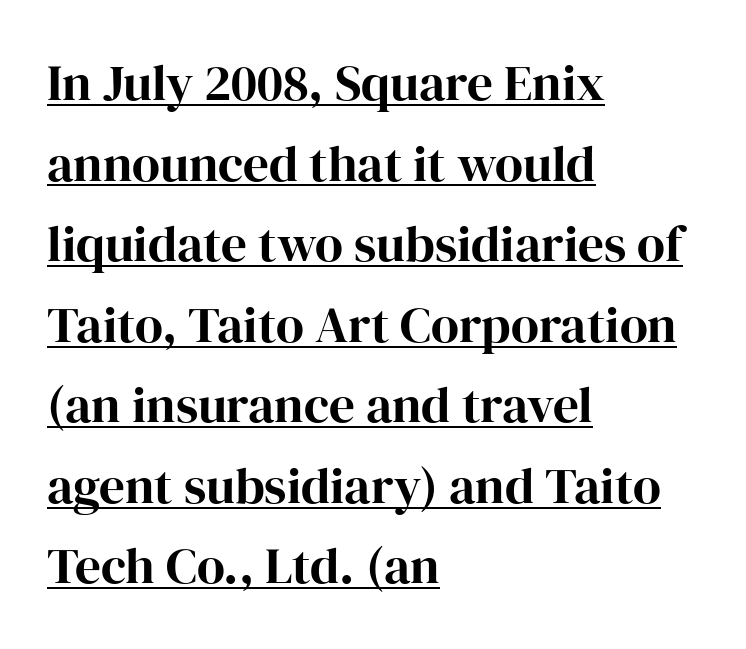
Standard letterfit; no display-style spreading of the glyphs. Is this a sans? No — the strokes have serifs. Summary of vertical rhythm: regular, with standard interline spacing. The letters advance in unequal steps, a hallmark of proportional type. Alignment: flush left.
